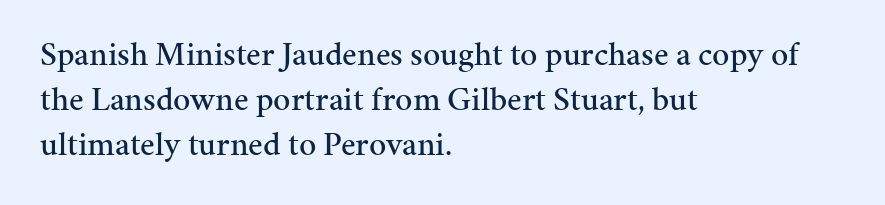
The image shows 34 px serif type, upright; set left-aligned, normal line spacing (1.32x), normal letter spacing, not underlined; medium stroke contrast and a medium x-height.
